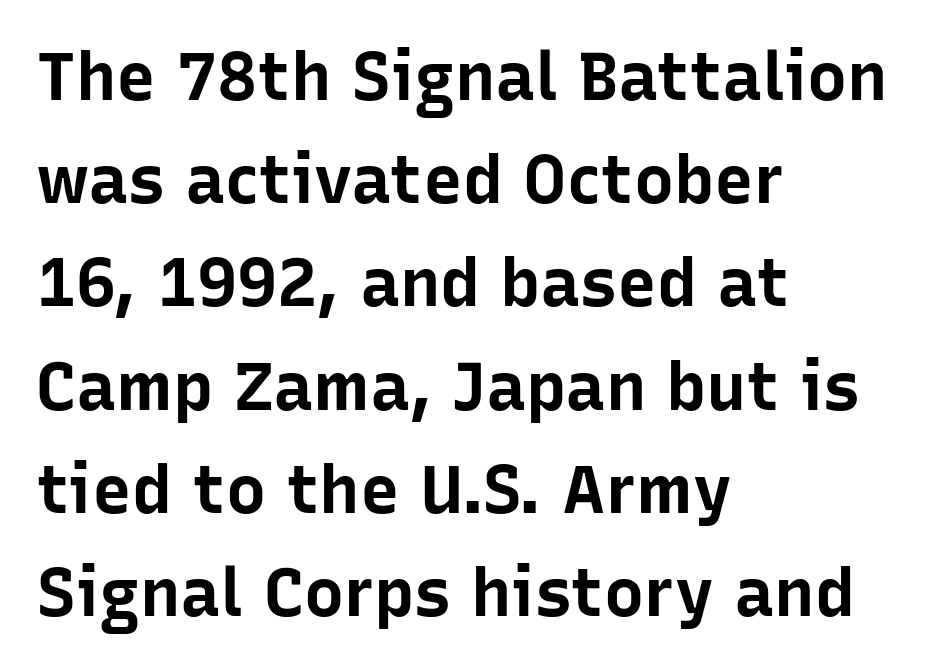
The image shows 67 px bold sans-serif type, upright; set left-aligned, normal line spacing (1.54x), normal letter spacing, not underlined; low stroke contrast and a medium x-height.
